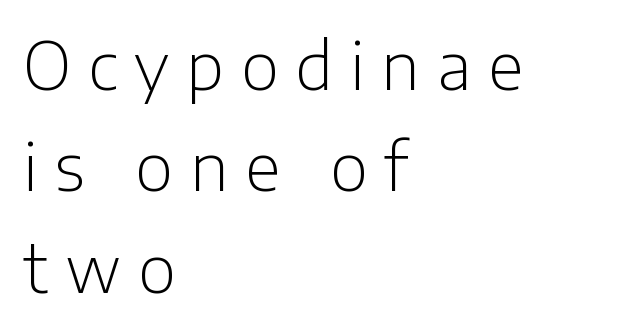
The image shows 65 px light sans-serif type, upright; set left-aligned, normal line spacing (1.56x), unusually wide letter spacing (+0.26 em), not underlined; low stroke contrast and a medium x-height.
